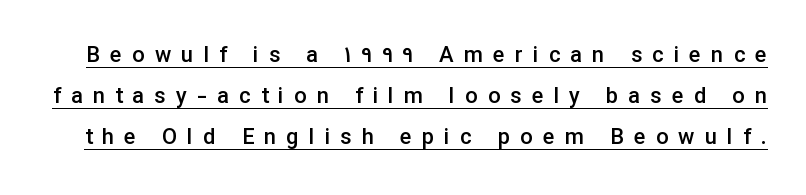
The specimen includes a rule beneath the text block's lines. Rendered with straight, roman letterforms. The letters are spread apart with noticeably loose tracking. Strokes here are thickened, but only to semibold level.
